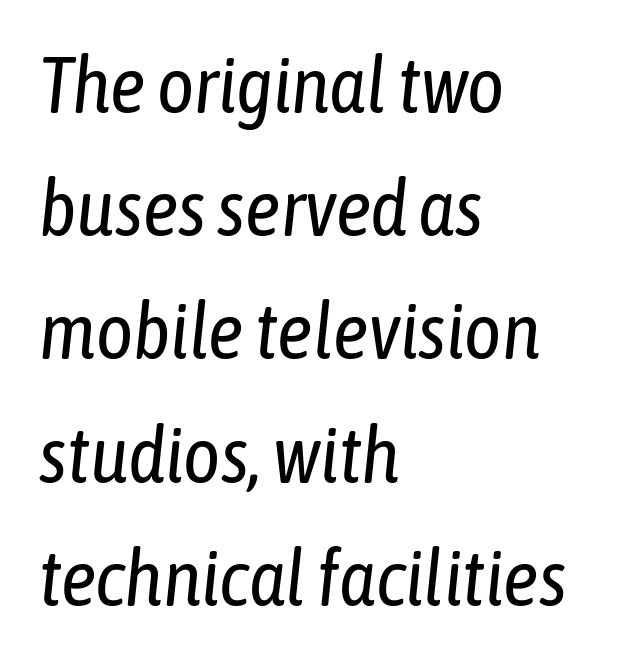
The letters are slanted; this is an italic face. Weight: regular or lighter. You could not count columns in this text — the font is proportionally spaced. The glyphs are unaccompanied by any horizontal stroke below them. Honestly, the letter spacing is just normal — you wouldn't notice it. What's the leading like? Ordinary, nothing unusual.
